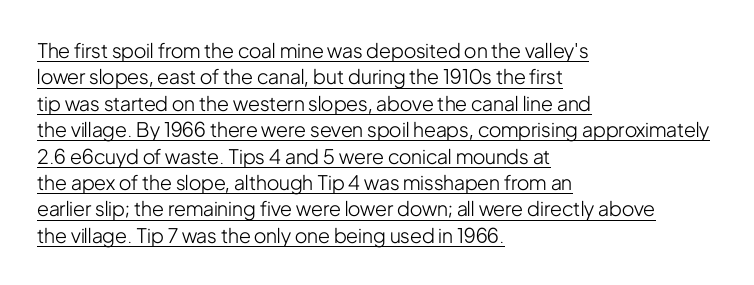
{"italic": "no", "bold": "no", "underline": "yes", "align": "left", "line_spacing": "normal", "line_spacing_ratio": 1.32, "letter_spacing": "normal", "letter_spacing_em": 0.0, "glyph_px": 20}
